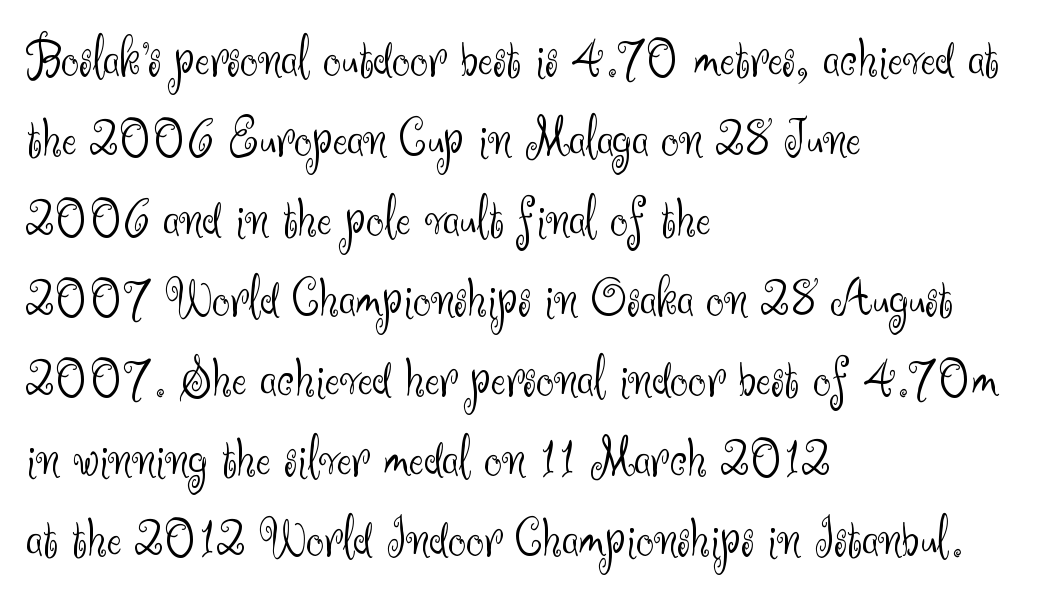
Q: Is the text bold? A: No.
Q: Is the text italic (slanted)? A: No, it is upright.
Q: Is the typeface a serif or a sans-serif typeface? A: Sans-serif.
Q: Is the text underlined? A: No.
Q: How is the paragraph aligned? A: Left-aligned.
Q: Is the spacing between letters normal or unusually wide? A: Normal.
Q: Is the spacing between lines tight, normal or loose? A: Normal.
Q: Width (condensed, normal, or wide)? A: Normal.
Q: Stroke contrast? A: Medium.
Q: x-height? A: Small.
Q: Monospaced? A: No.
